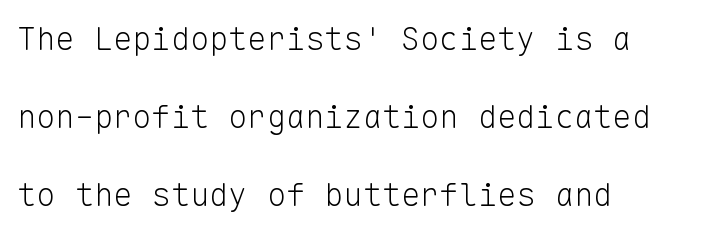
Caption: standard tracking, unaltered. The strip under each line holds only bare page. One glance says open: line gaps are wider than usual. Upright lettering throughout. Weight: regular or lighter.
